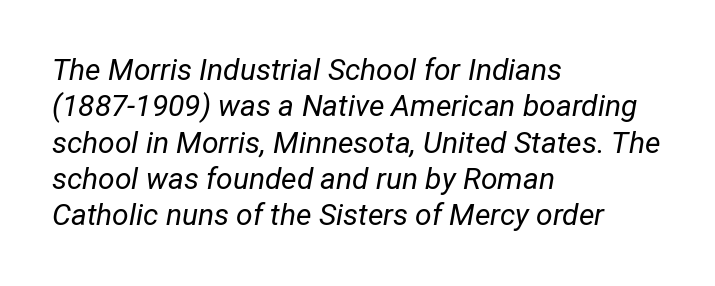
When letters slant like this, we call the style italic. Characters follow at the spacing the type designer built in. This is not heavy type; no bold has been used. This sample has the flowing, uneven cadence of proportional lettering. Clear beneath every line of the passage. Casual observation: everything's shoved over to the left.
